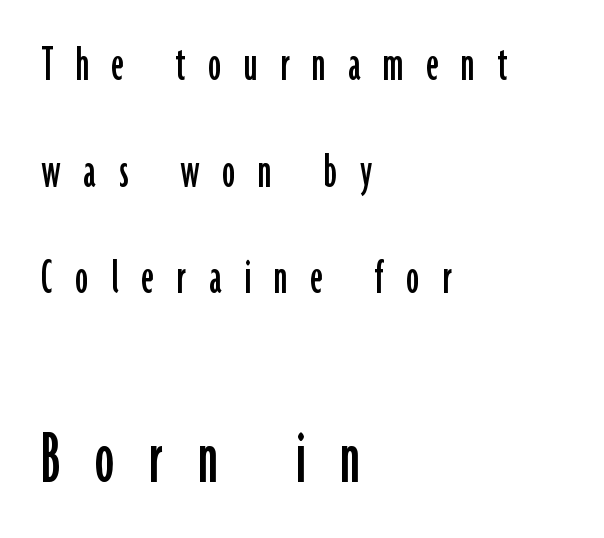
{"serif": "no", "italic": "no", "width": "condensed", "stroke_contrast": "low", "x_height": "medium", "monospaced": "no", "underline": "no", "align": "left", "line_spacing": "loose", "line_spacing_ratio": 2.05, "letter_spacing": "wide", "letter_spacing_em": 0.44, "larger_block": "second", "size_ratio": 1.5, "glyph_px": 78}
